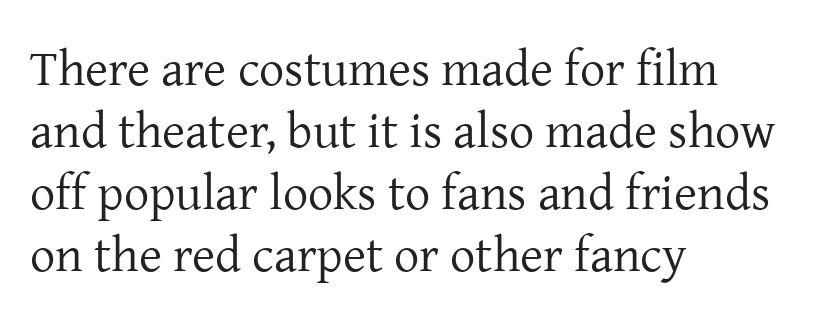
Does the lettering tilt? It doesn't — this is upright. Quick note: underline off. The face used here is seriffed, in the tradition of book romans. Stroke thickness stays within the range of a standard reading face or lighter.
